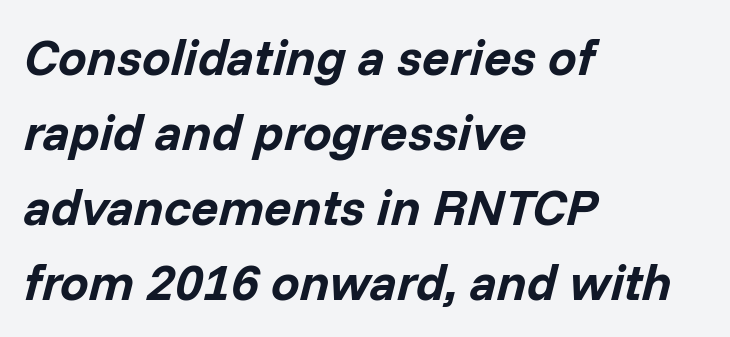
The image shows 51 px bold type, italic (leaning right); set left-aligned, normal line spacing (1.47x), normal letter spacing, not underlined; low stroke contrast and a medium x-height.
